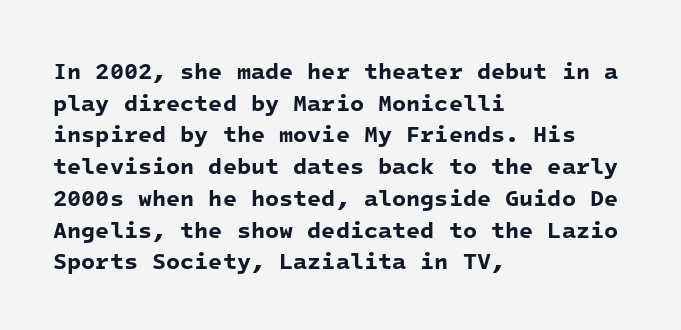
The image shows 23 px bold type; set left-aligned, normal line spacing (1.38x), normal letter spacing, not underlined.
